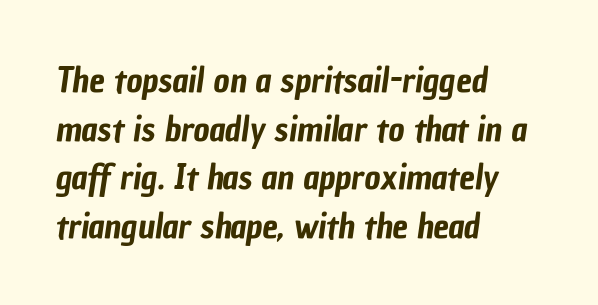
The image shows 35 px condensed sans-serif type; set left-aligned, normal line spacing (1.39x), normal letter spacing, not underlined; low stroke contrast and a medium x-height.
